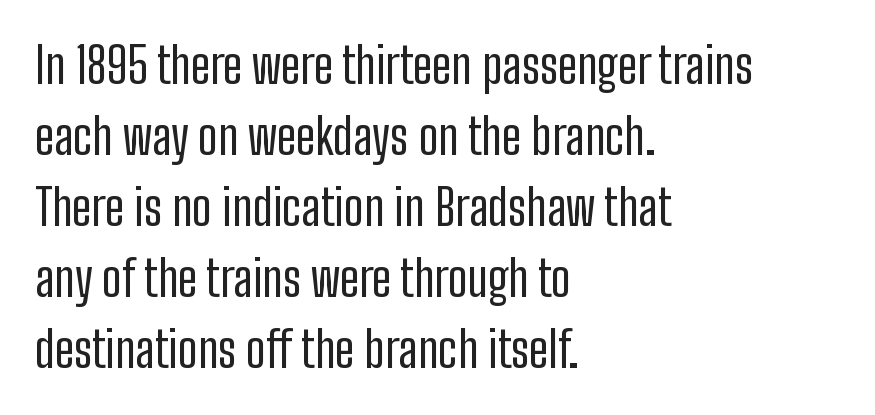
The image shows 49 px regular-weight, condensed sans-serif type, upright; set left-aligned, normal line spacing (1.45x), normal letter spacing, not underlined; low stroke contrast and a medium x-height.
